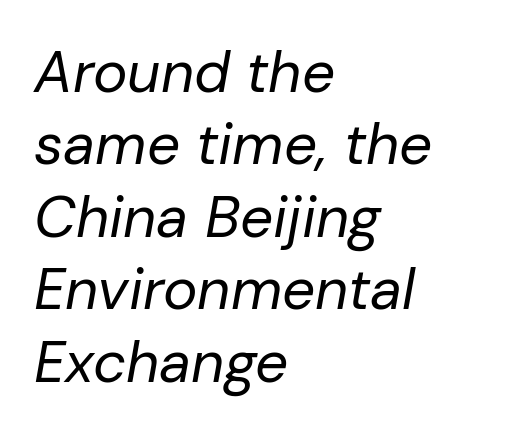
Q: Is the text bold? A: No.
Q: Is the text italic (slanted)? A: Yes, it leans right by about 10 degrees.
Q: Is the text underlined? A: No.
Q: How is the paragraph aligned? A: Left-aligned.
Q: Is the spacing between letters normal or unusually wide? A: Normal.
Q: Is the spacing between lines tight, normal or loose? A: Normal.
Q: Width (condensed, normal, or wide)? A: Normal.
Q: Stroke contrast? A: Low.
Q: x-height? A: Medium.
Q: Monospaced? A: No.
